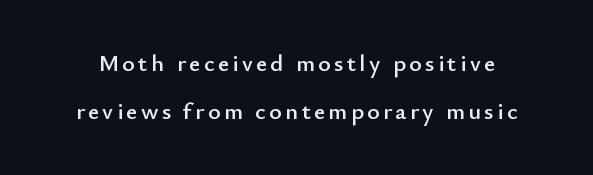
Q: Is the text italic (slanted)? A: No, it is upright.
Q: Is the text underlined? A: No.
Q: Is the spacing between lines tight, normal or loose? A: Loose.
